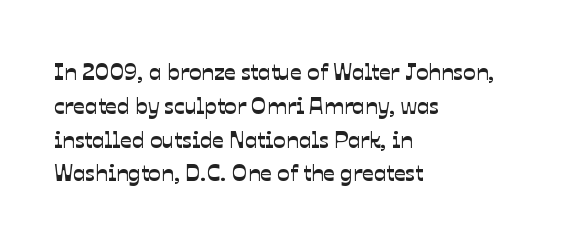
These lines are set flush left with a ragged right edge. The baseline area is clear. If you measured baseline to baseline, you'd find a middling distance. Observe the ordinary spacing: letters are neighbours, not strangers.
